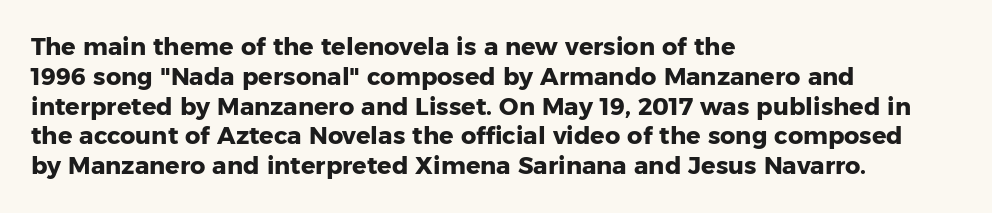
{"italic": "no", "bold": "yes", "underline": "no", "align": "left", "line_spacing_ratio": 1.24, "letter_spacing": "normal", "letter_spacing_em": 0.0, "glyph_px": 24}
